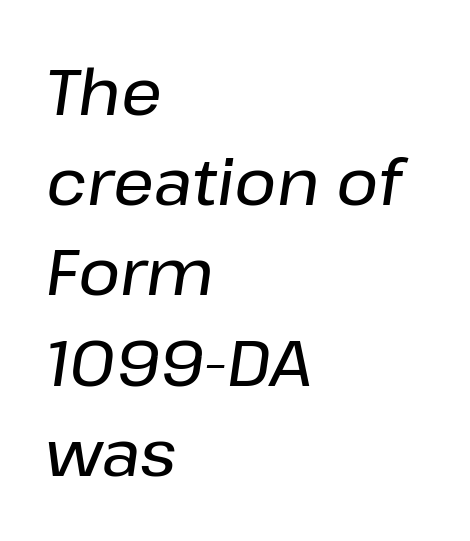
Do the characters align in a grid? No, the font is proportional. Honestly, the letter spacing is just normal — you wouldn't notice it. A clean baseline with only descenders dipping below it. Every row of glyphs begins at an identical x-position on the left. In terms of posture, this sample is oblique. One glance says typical: line gaps are just what's usual.
